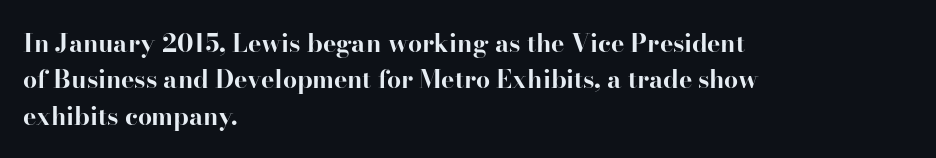
{"italic": "no", "bold": "yes", "underline": "no", "align": "left", "line_spacing": "normal", "line_spacing_ratio": 1.46, "letter_spacing": "normal", "letter_spacing_em": 0.0, "glyph_px": 25}
